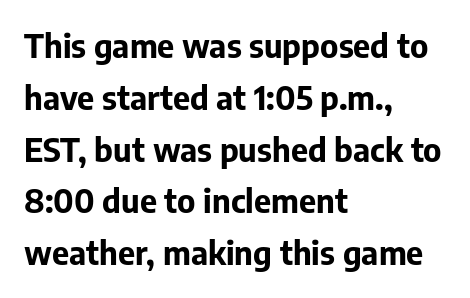
A typesetter would mark this as roman, not italic. Descenders hang freely into open space. This rendering leaves character spacing at its baseline value. Leftover space on each line is placed entirely after the last word. Letterform terminals end flat and unadorned throughout the passage. Strokes here are thick enough to call this a true bold.
